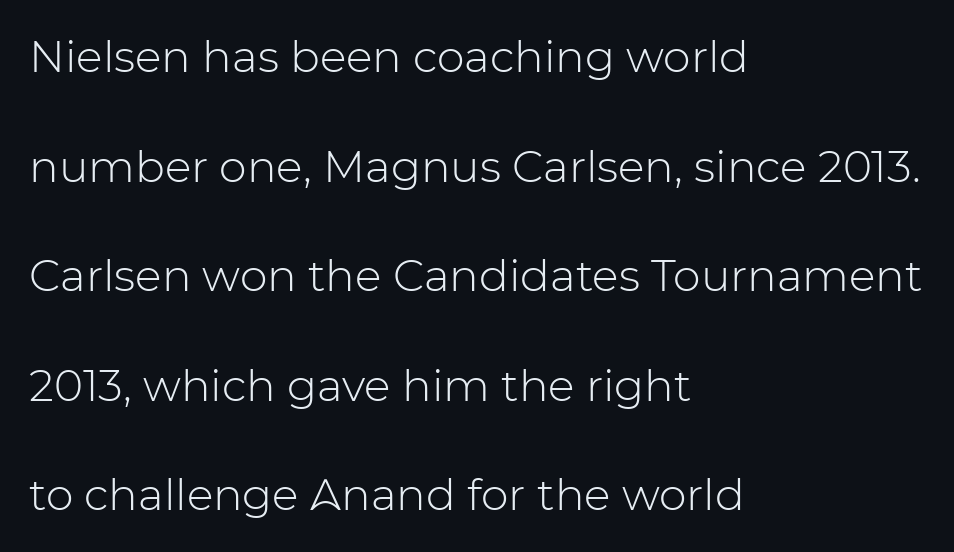
Q: Is the text bold? A: No.
Q: Is the text italic (slanted)? A: No, it is upright.
Q: Is the typeface a serif or a sans-serif typeface? A: Sans-serif.
Q: Is the text underlined? A: No.
Q: How is the paragraph aligned? A: Left-aligned.
Q: Is the spacing between letters normal or unusually wide? A: Normal.
Q: Is the spacing between lines tight, normal or loose? A: Loose.
Q: Width (condensed, normal, or wide)? A: Normal.
Q: Stroke contrast? A: Low.
Q: x-height? A: Medium.
Q: Monospaced? A: No.
